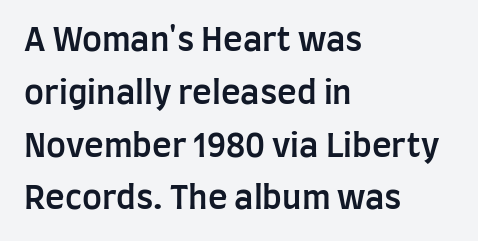
The area under the type is left untouched. The type sits square on the baseline with zero lean. All the whitespace from short lines collects on the right. The passage shown is typed in a proportional face where columns would drift.
